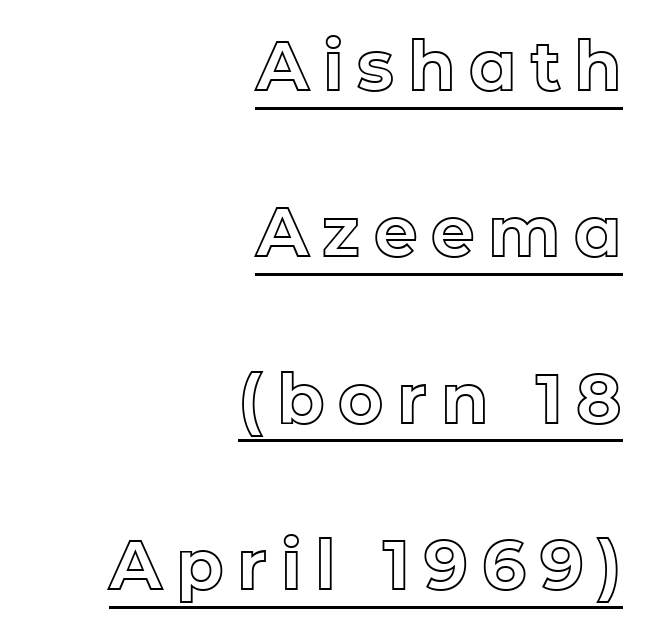
Q: Is the text italic (slanted)? A: No, it is upright.
Q: Is the text underlined? A: Yes.
Q: How is the paragraph aligned? A: Right-aligned.
Q: Is the spacing between letters normal or unusually wide? A: Unusually wide.
Q: Is the spacing between lines tight, normal or loose? A: Loose.
Q: Width (condensed, normal, or wide)? A: Normal.
Q: x-height? A: Medium.
Q: Monospaced? A: No.
